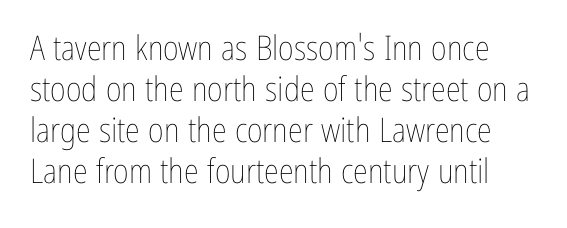
Note the varied advance widths — an 'i' is clearly narrower than an 'm'. You can tell it's not italic because the verticals are truly vertical. The space directly below the letters is spotless. The gaps between neighbouring characters are ordinary and unremarkable.
